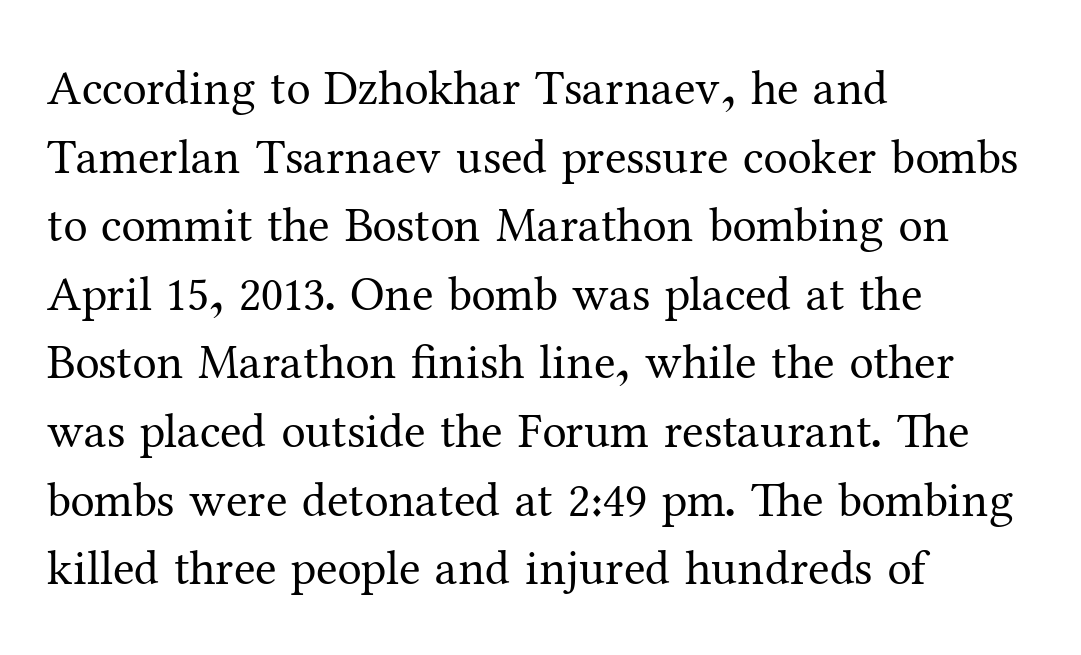
These lines sit exactly where default settings would place them. Spacing verdict: proportional, widths tailored to each character. The zone under the glyphs is completely vacant. In terms of letterform style, serifs are clearly present.
